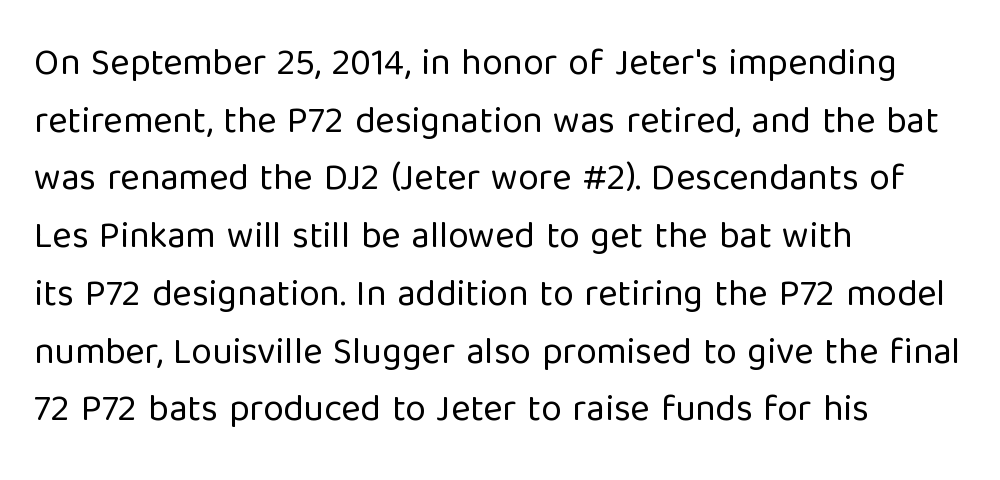
The lettering stays uniformly vertical, giving the passage a roman look. Weight class: somewhere from thin through regular. Examine the stroke ends and you'll find no serifs. Think of a printed novel: that variable character pitch is what you see here. Rows of type keep a routine distance in the vertical direction. Leftover space on each line is placed entirely after the last word.
